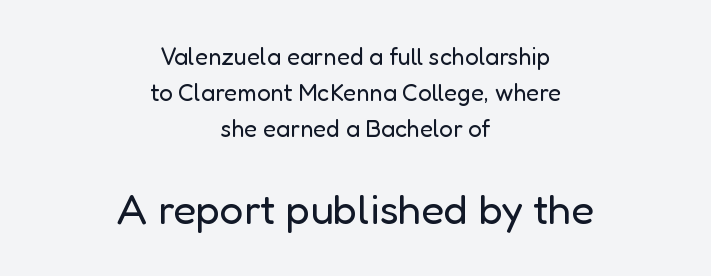
Compare the two chunks: the lower has the greater cap height. Which margin do the lines hug? Neither — every line sits in the middle. Underlining? Definitely not there. It's the straight-up-and-down kind of type. Letterform terminals end flat and unadorned throughout the passage.
